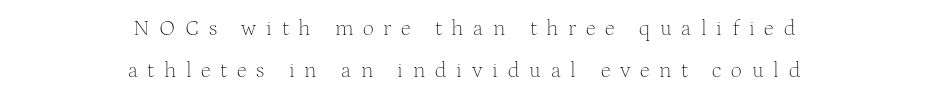
Q: Is the text bold? A: No.
Q: Is the text italic (slanted)? A: No, it is upright.
Q: Is the text underlined? A: No.
Q: How is the paragraph aligned? A: Centered.
Q: Is the spacing between letters normal or unusually wide? A: Unusually wide.
